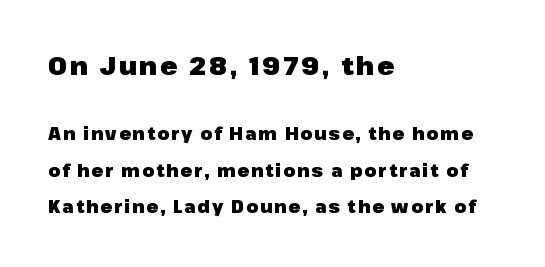
The image shows 25 px bold type, upright; set left-aligned, loose line spacing (2.14x), not underlined; the first (top) block is 1.47x larger.
